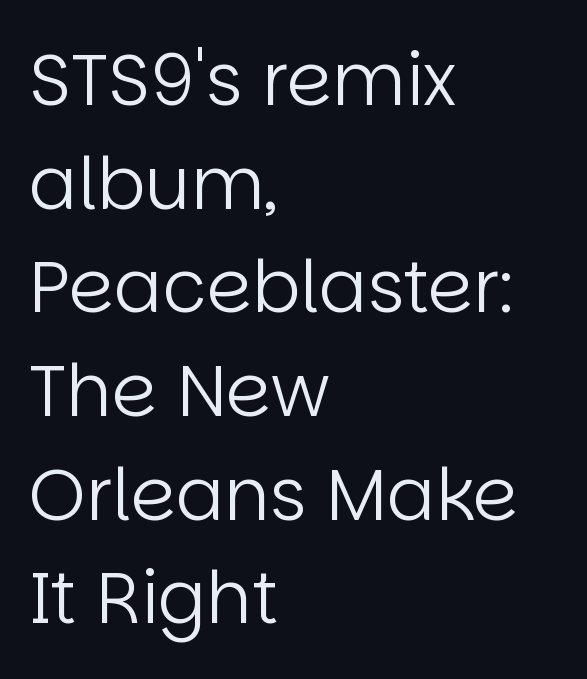
Q: Is the text bold? A: No.
Q: Is the text italic (slanted)? A: No, it is upright.
Q: Is the typeface a serif or a sans-serif typeface? A: Sans-serif.
Q: Is the text underlined? A: No.
Q: How is the paragraph aligned? A: Left-aligned.
Q: Is the spacing between letters normal or unusually wide? A: Normal.
Q: Is the spacing between lines tight, normal or loose? A: Normal.
Q: Width (condensed, normal, or wide)? A: Normal.
Q: Stroke contrast? A: Low.
Q: x-height? A: Large.
Q: Monospaced? A: No.
